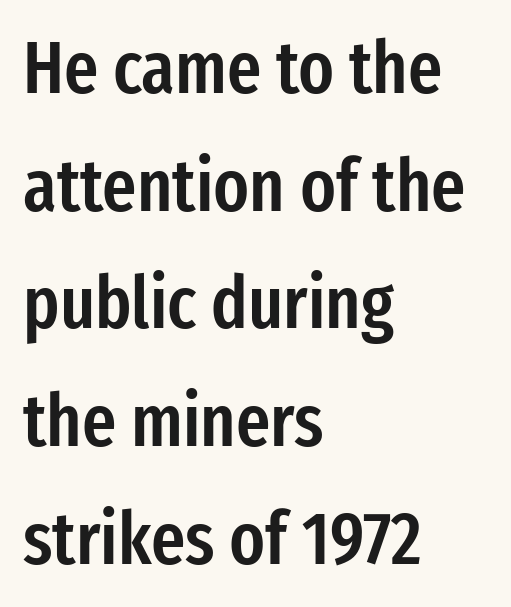
Q: Is the text bold? A: Semi-bold.
Q: Is the text italic (slanted)? A: No, it is upright.
Q: Is the typeface a serif or a sans-serif typeface? A: Sans-serif.
Q: Is the text underlined? A: No.
Q: How is the paragraph aligned? A: Left-aligned.
Q: Is the spacing between letters normal or unusually wide? A: Normal.
Q: Is the spacing between lines tight, normal or loose? A: Normal.
Q: Width (condensed, normal, or wide)? A: Condensed.
Q: Stroke contrast? A: Low.
Q: x-height? A: Medium.
Q: Monospaced? A: No.
